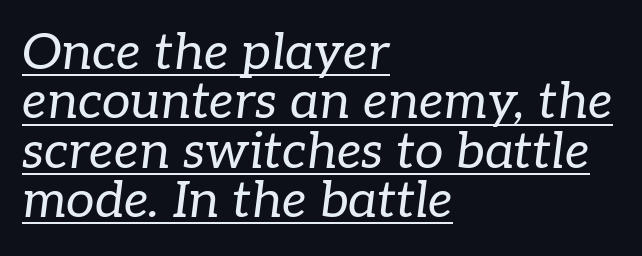
Q: Is the text bold? A: No.
Q: Is the text italic (slanted)? A: Yes, it leans right by about 7 degrees.
Q: Is the typeface a serif or a sans-serif typeface? A: Serif.
Q: Is the text underlined? A: Yes.
Q: How is the paragraph aligned? A: Left-aligned.
Q: Is the spacing between letters normal or unusually wide? A: Normal.
Q: Is the spacing between lines tight, normal or loose? A: Tight.
Q: Width (condensed, normal, or wide)? A: Normal.
Q: Stroke contrast? A: Low.
Q: x-height? A: Medium.
Q: Monospaced? A: No.
